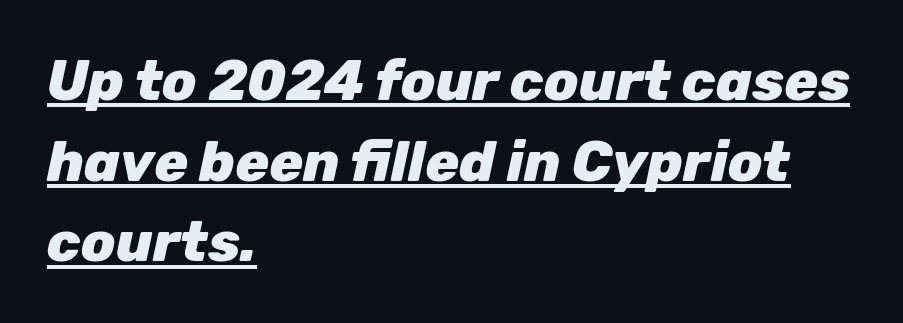
Weight check: bold — yes, fully. These lines sit exactly where default settings would place them. These lines keep a tight, regular rhythm from letter to letter. The glyphs look as if they've been sheared to an angle.
